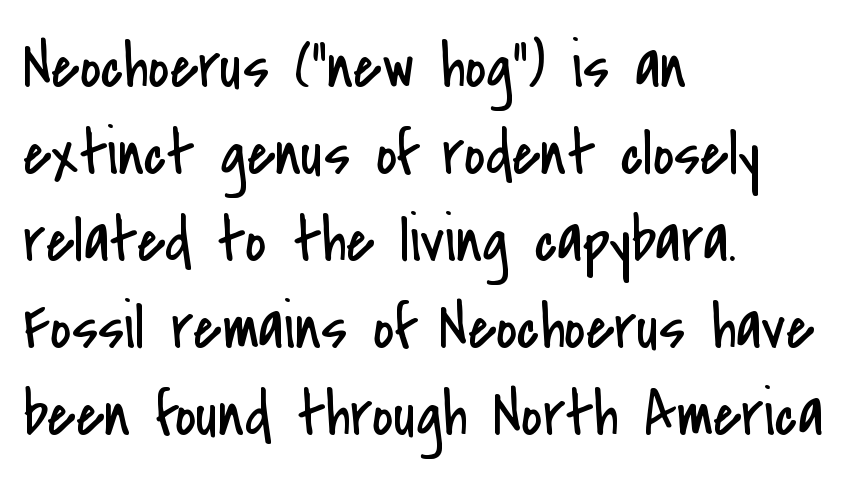
Q: Is the text bold? A: No.
Q: Is the text italic (slanted)? A: No, it is upright.
Q: Is the typeface a serif or a sans-serif typeface? A: Sans-serif.
Q: Is the text underlined? A: No.
Q: How is the paragraph aligned? A: Left-aligned.
Q: Is the spacing between letters normal or unusually wide? A: Normal.
Q: Is the spacing between lines tight, normal or loose? A: Normal.
Q: Width (condensed, normal, or wide)? A: Condensed.
Q: Stroke contrast? A: Low.
Q: x-height? A: Small.
Q: Monospaced? A: No.
